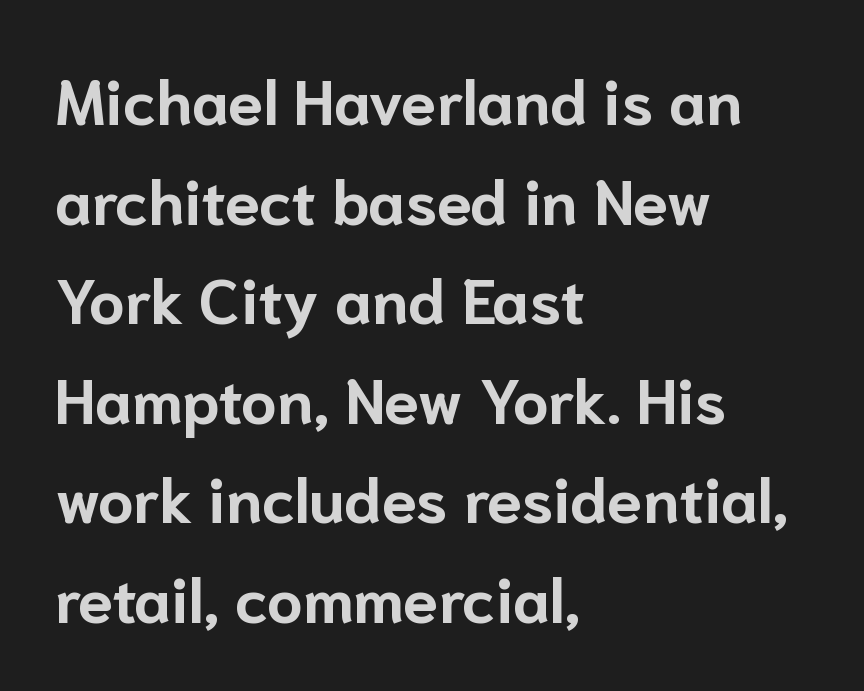
The image shows 63 px bold sans-serif type, upright; set left-aligned, normal line spacing (1.58x), normal letter spacing, not underlined; low stroke contrast and a medium x-height.
